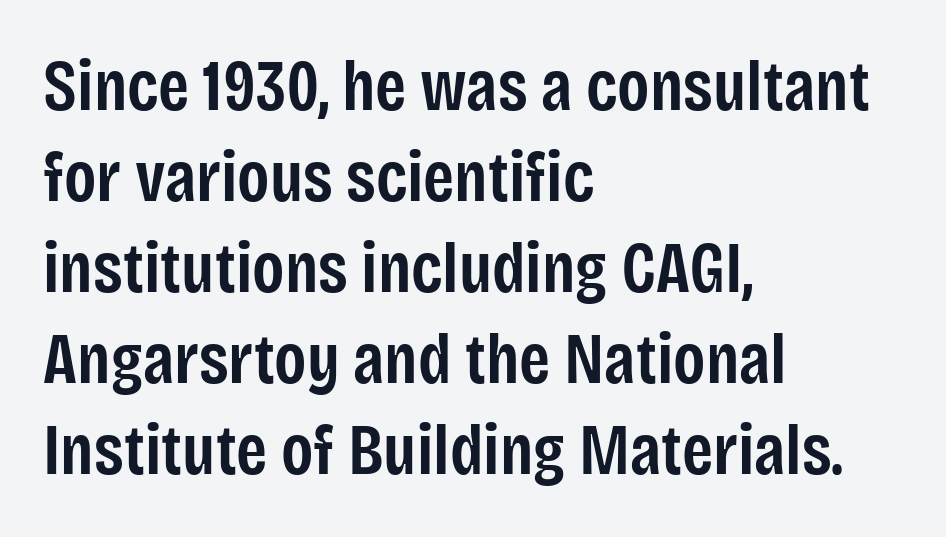
{"serif": "no", "italic": "no", "bold": "semi", "weight": "semibold", "width": "condensed", "stroke_contrast": "low", "x_height": "large", "monospaced": "no", "underline": "no", "align": "left", "line_spacing": "normal", "line_spacing_ratio": 1.28, "letter_spacing": "normal", "letter_spacing_em": 0.0, "glyph_px": 71}
